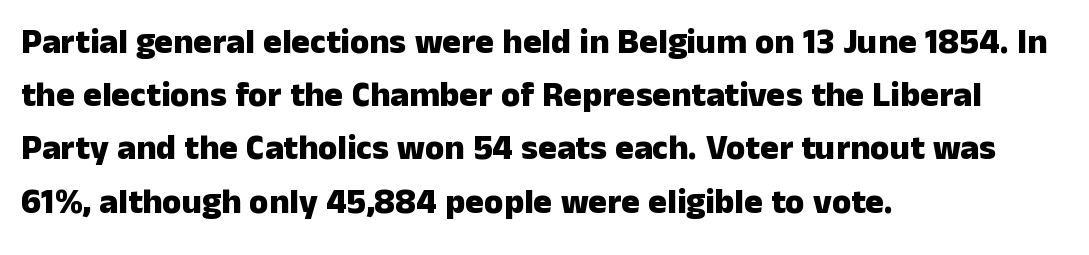
The image shows 35 px heavy sans-serif type, upright; set left-aligned, normal line spacing (1.52x), normal letter spacing, not underlined; low stroke contrast and a medium x-height.
